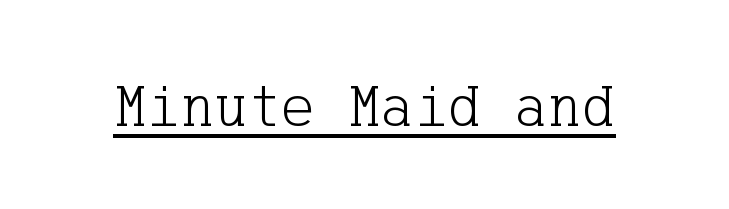
The image shows 63 px light serif type, upright; set normal letter spacing, underlined; low stroke contrast and a medium x-height.
